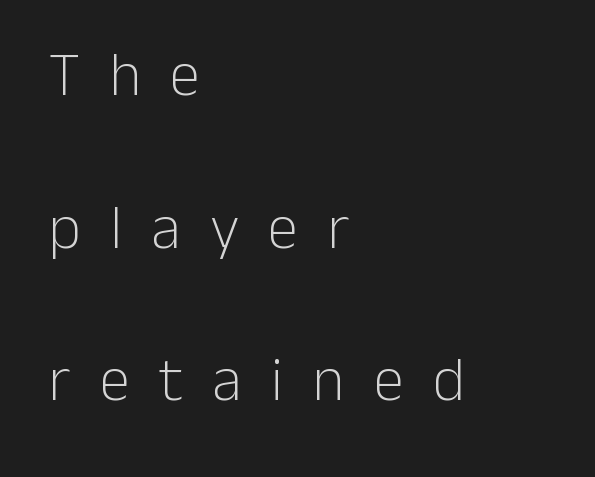
{"serif": "no", "italic": "no", "bold": "no", "weight": "light", "width": "normal", "stroke_contrast": "low", "x_height": "medium", "monospaced": "no", "underline": "no", "align": "left", "line_spacing": "loose", "line_spacing_ratio": 2.46, "letter_spacing": "wide", "letter_spacing_em": 0.47, "glyph_px": 62}
